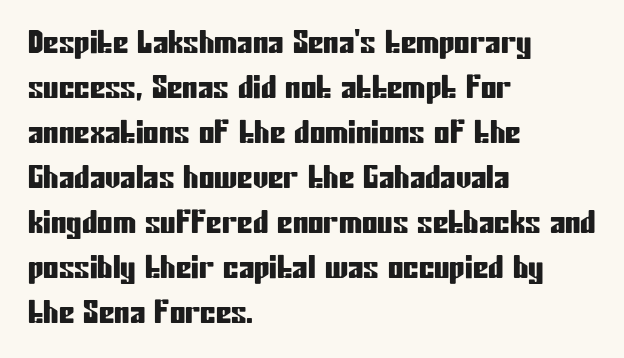
The passage shown stacks its lines at a standard gap. Regarding serifs, this sample does without them. In CSS terms this would be text-align: left. The lettering holds an erect, upright posture throughout.
